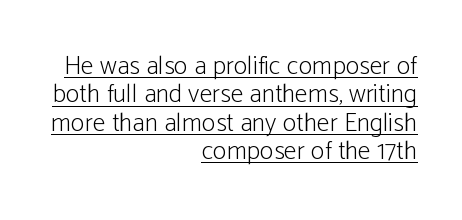
Q: Is the text bold? A: No.
Q: Is the text italic (slanted)? A: No, it is upright.
Q: Is the text underlined? A: Yes.
Q: How is the paragraph aligned? A: Right-aligned.
Q: Is the spacing between letters normal or unusually wide? A: Normal.
Q: Is the spacing between lines tight, normal or loose? A: Tight.
